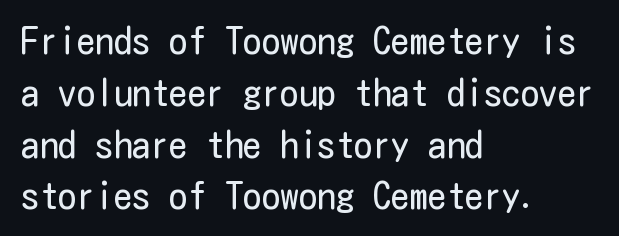
{"serif": "no", "italic": "no", "bold": "no", "weight": "regular", "width": "condensed", "stroke_contrast": "low", "x_height": "medium", "underline": "no", "align": "left", "line_spacing": "normal", "line_spacing_ratio": 1.4, "letter_spacing": "normal", "letter_spacing_em": 0.0, "glyph_px": 37}
